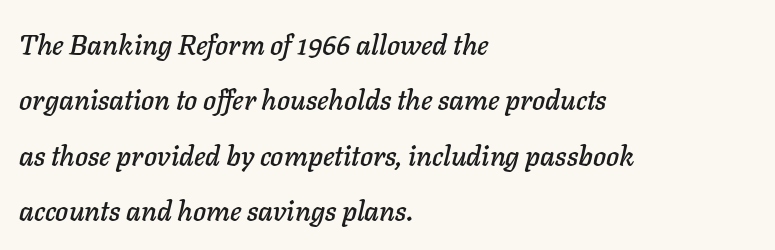
{"italic": "yes", "lean": "right", "slant_degrees": 11, "width": "normal", "stroke_contrast": "low", "x_height": "medium", "monospaced": "no", "underline": "no", "align": "left", "line_spacing": "loose", "line_spacing_ratio": 1.98, "letter_spacing": "normal", "letter_spacing_em": 0.0, "glyph_px": 28}
